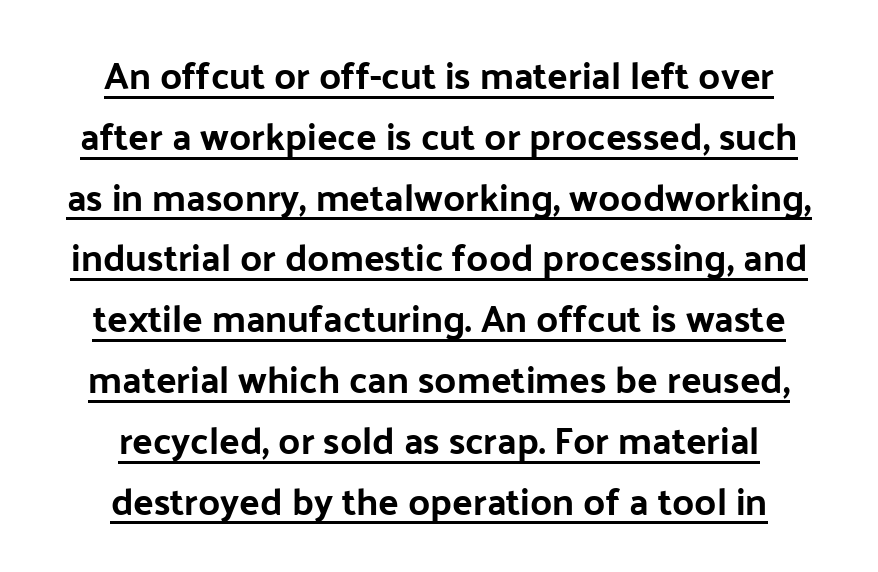
{"serif": "no", "italic": "no", "bold": "yes", "weight": "bold", "width": "normal", "stroke_contrast": "low", "x_height": "medium", "monospaced": "no", "underline": "yes", "align": "center", "line_spacing": "normal", "line_spacing_ratio": 1.6, "letter_spacing": "normal", "letter_spacing_em": 0.0, "glyph_px": 38}
